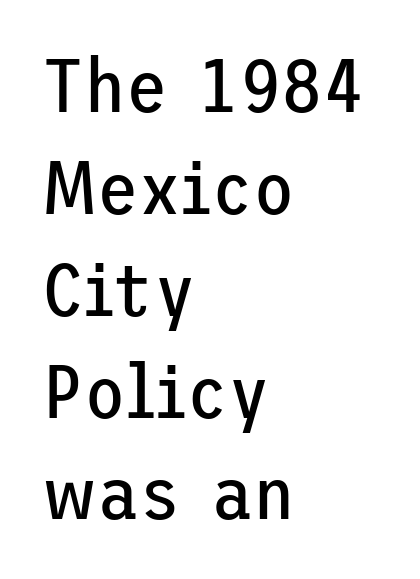
The image shows 76 px regular-weight sans-serif type, upright; set left-aligned, normal line spacing (1.34x), normal letter spacing, not underlined; low stroke contrast and a medium x-height.
